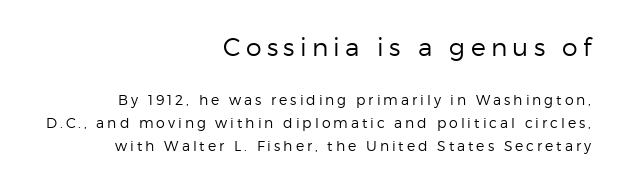
The image shows 25 px text type, upright; set right-aligned, normal line spacing (1.62x), unusually wide letter spacing (+0.21 em), not underlined; the first (top) block is 1.79x larger.
